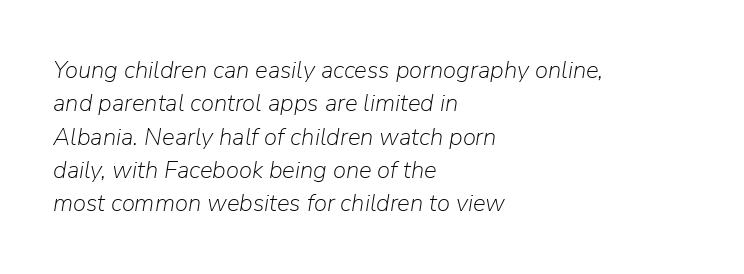
The gaps between neighbouring characters are ordinary and unremarkable. The lettering tilts uniformly, giving the passage an italic look. Short and long lines alike share a common starting point at left. Summary of vertical rhythm: regular, with standard interline spacing. The passage shown is not bold in any degree. The baseline area is clear.
